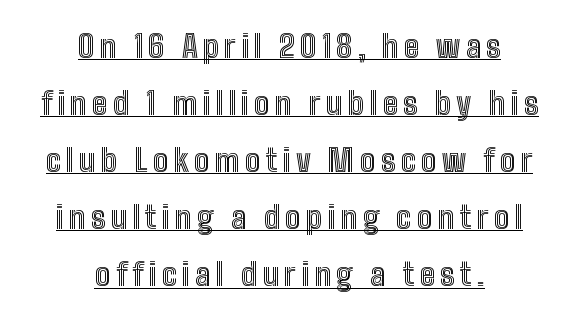
{"italic": "no", "width": "condensed", "x_height": "medium", "monospaced": "no", "underline": "yes", "align": "center", "line_spacing_ratio": 1.84, "glyph_px": 31}
